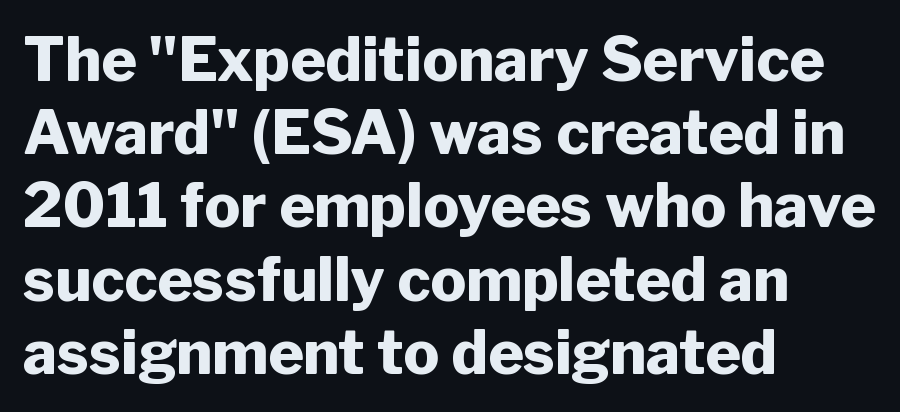
The image shows 60 px heavy sans-serif type, upright; set left-aligned, line spacing 1.22x, normal letter spacing, not underlined; low stroke contrast and a medium x-height.
